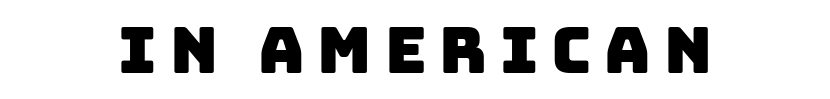
{"serif": "no", "width": "normal", "stroke_contrast": "low", "x_height": "large", "monospaced": "no", "underline": "no", "align": "center", "letter_spacing": "wide", "letter_spacing_em": 0.2, "glyph_px": 64}
